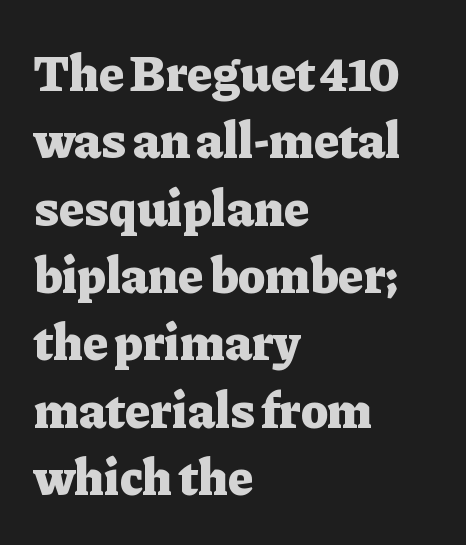
Q: Is the text bold? A: Yes.
Q: Is the text italic (slanted)? A: No, it is upright.
Q: Is the typeface a serif or a sans-serif typeface? A: Serif.
Q: Is the text underlined? A: No.
Q: How is the paragraph aligned? A: Left-aligned.
Q: Is the spacing between letters normal or unusually wide? A: Normal.
Q: Is the spacing between lines tight, normal or loose? A: Normal.
Q: Width (condensed, normal, or wide)? A: Normal.
Q: Stroke contrast? A: Low.
Q: x-height? A: Medium.
Q: Monospaced? A: No.
